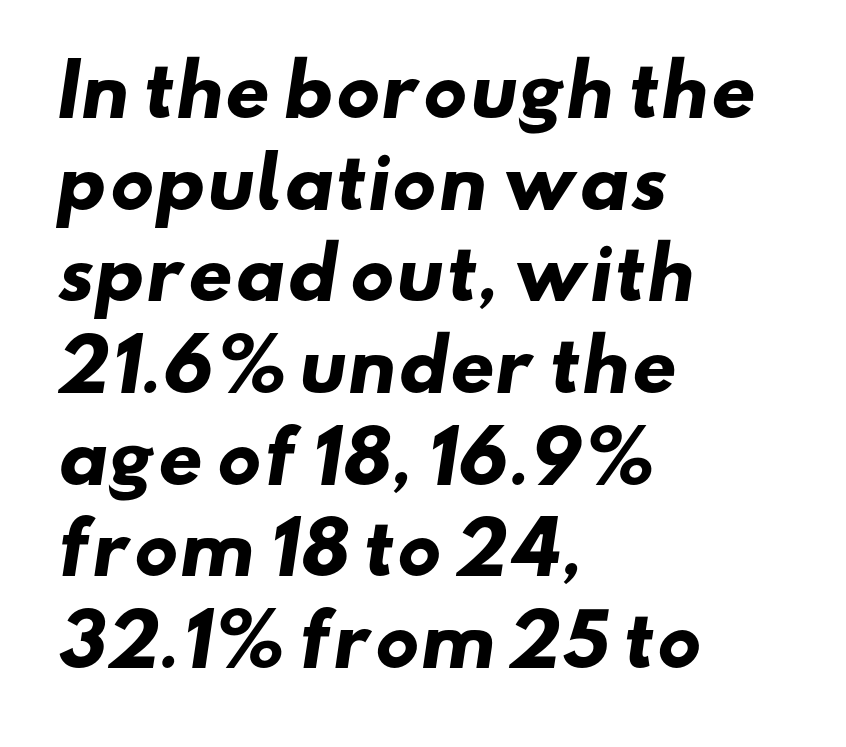
{"serif": "no", "bold": "yes", "weight": "heavy", "width": "wide", "stroke_contrast": "low", "x_height": "small", "monospaced": "no", "underline": "no", "align": "left", "line_spacing": "normal", "line_spacing_ratio": 1.31, "letter_spacing": "normal", "letter_spacing_em": 0.0, "glyph_px": 70}
